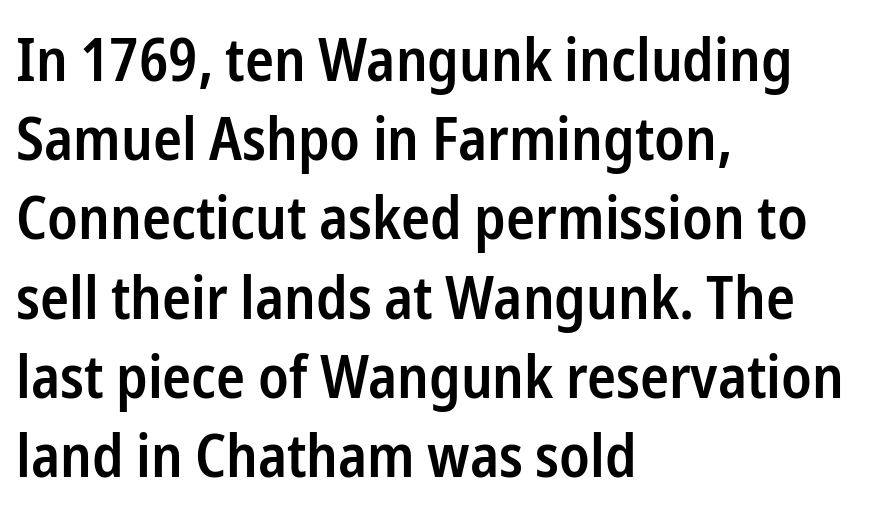
The image shows 60 px semibold, condensed sans-serif type, upright; set left-aligned, normal line spacing (1.32x), normal letter spacing, not underlined; low stroke contrast and a medium x-height.
